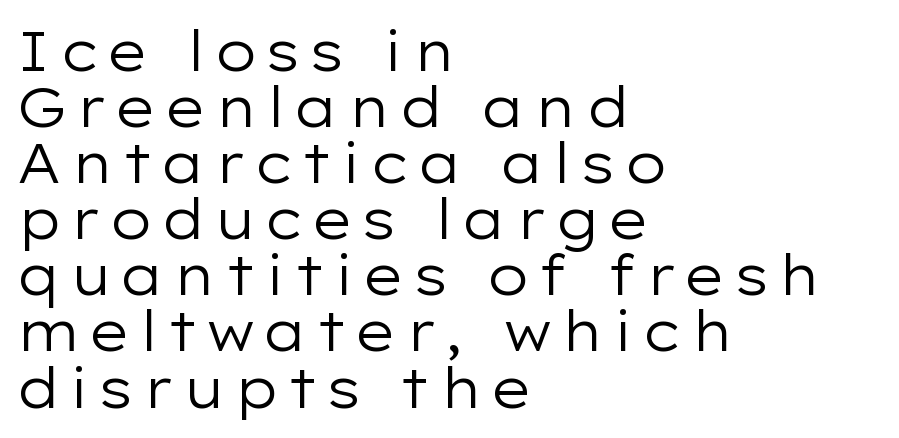
Characters remain perfectly vertical along every line. A typesetter would label this face a sans. Weight: in the light-to-regular range. Is there much room between lines? No — they nearly touch. Spacing verdict: proportional, widths tailored to each character. Horizontally, the lines are justified to the leading edge only.
